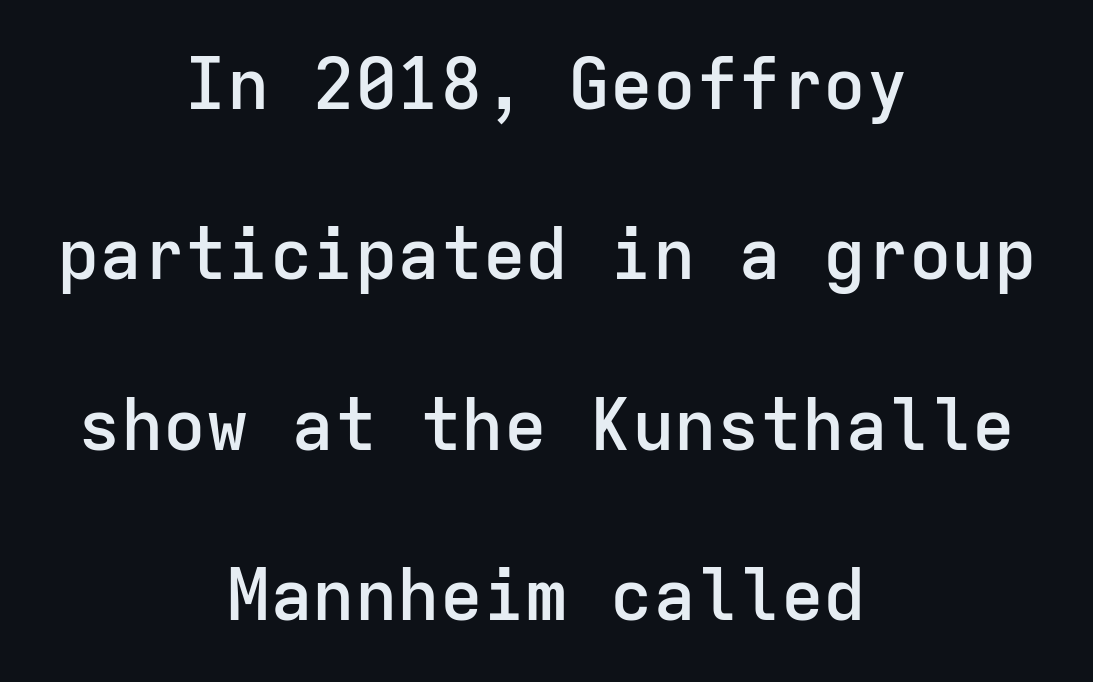
The image shows 71 px semibold sans-serif type, upright, monospaced; set centered, loose line spacing (2.4x), normal letter spacing, not underlined; low stroke contrast and a medium x-height.
